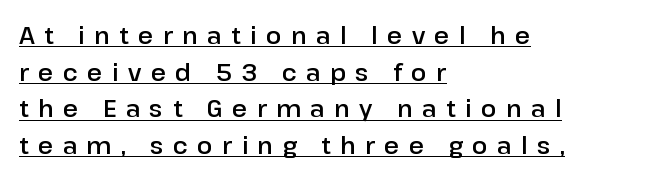
The image shows 23 px text type, upright; set left-aligned, normal line spacing (1.59x), unusually wide letter spacing (+0.41 em), underlined.
